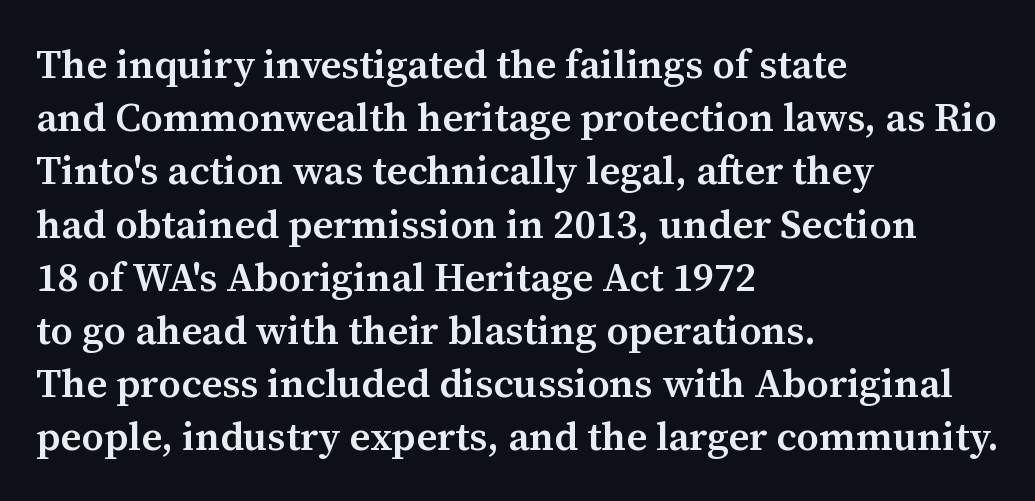
{"serif": "yes", "italic": "no", "bold": "semi", "weight": "semibold", "width": "normal", "stroke_contrast": "medium", "x_height": "medium", "monospaced": "no", "underline": "no", "align": "left", "line_spacing": "normal", "line_spacing_ratio": 1.33, "letter_spacing": "normal", "letter_spacing_em": 0.0, "glyph_px": 40}
